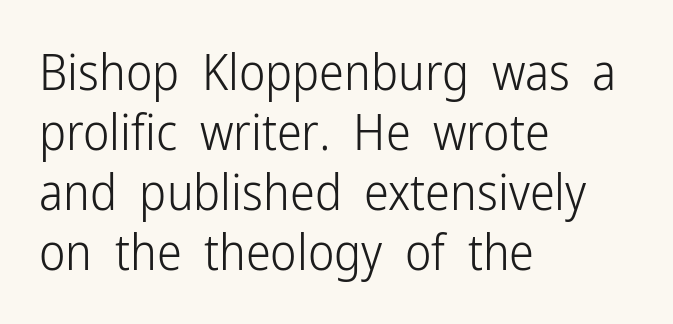
The image shows 50 px light, condensed sans-serif type, upright; set left-aligned, line spacing 1.2x, normal letter spacing, not underlined; low stroke contrast and a medium x-height.
